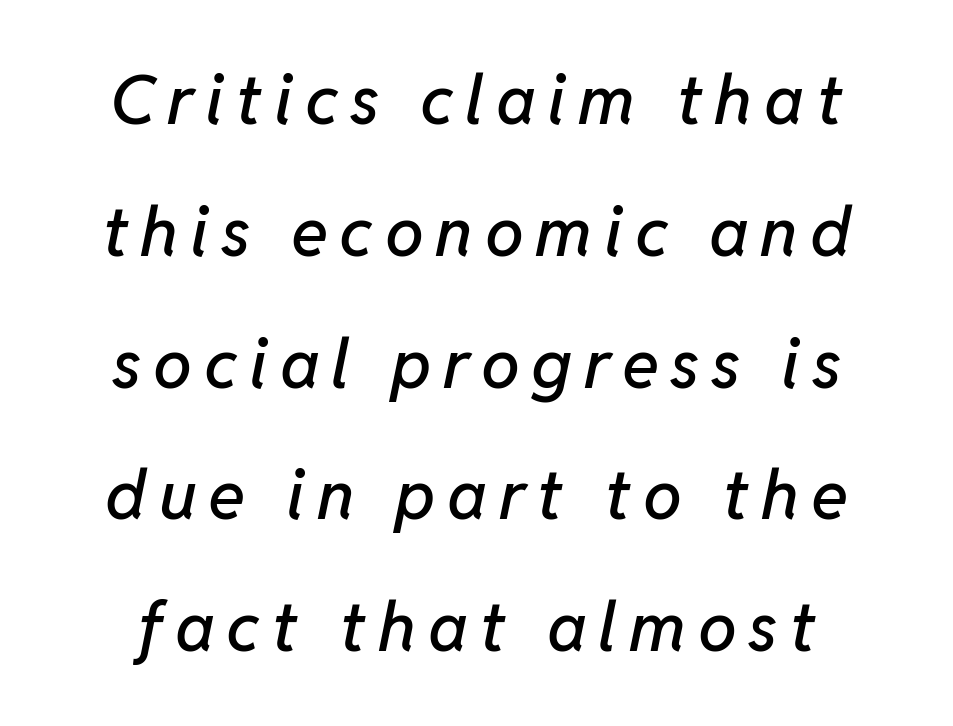
Decoration check: the copy has no underline. If you measured baseline to baseline, you'd find a long distance. Emphasis-style slanted type is in use. Spacing verdict: proportional, widths tailored to each character.
